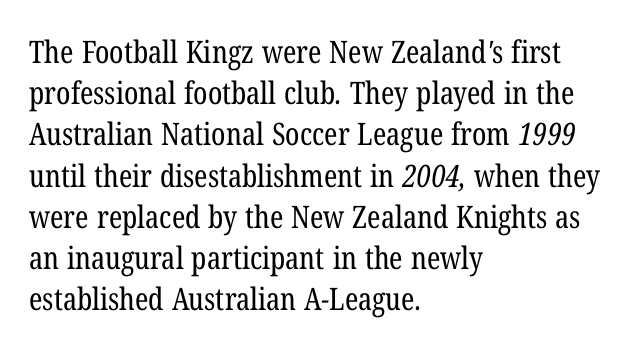
The image shows 31 px regular-weight, condensed serif type; set left-aligned, normal line spacing (1.33x), normal letter spacing, not underlined; low stroke contrast and a medium x-height.
